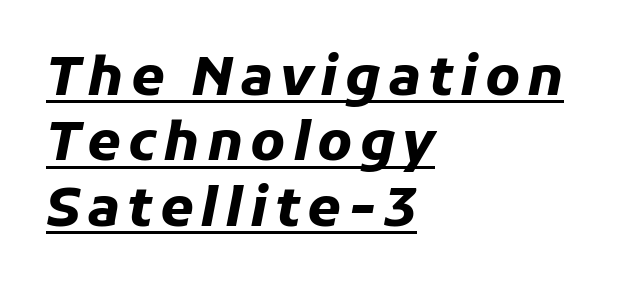
Q: Is the text bold? A: Yes.
Q: Is the text italic (slanted)? A: Yes, it leans right by about 11 degrees.
Q: Is the text underlined? A: Yes.
Q: How is the paragraph aligned? A: Left-aligned.
Q: Width (condensed, normal, or wide)? A: Normal.
Q: Stroke contrast? A: Low.
Q: x-height? A: Medium.
Q: Monospaced? A: No.
